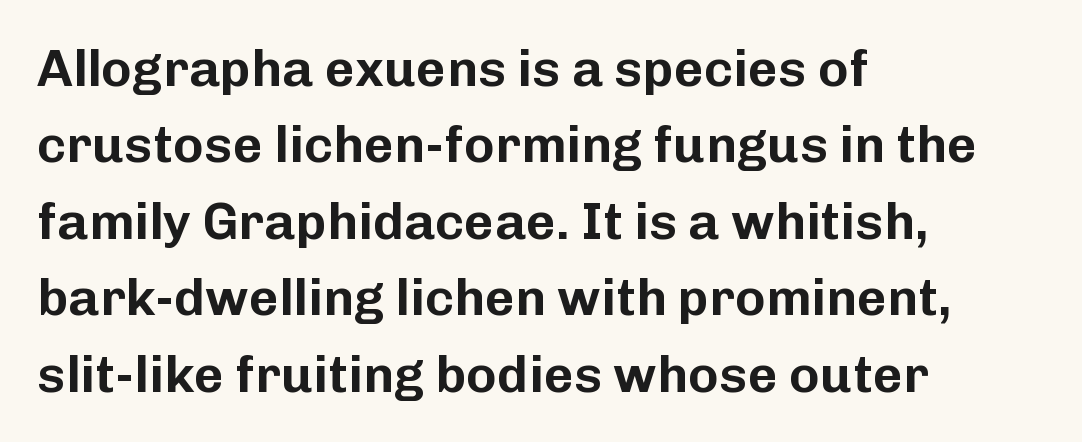
{"serif": "no", "italic": "no", "width": "normal", "stroke_contrast": "low", "x_height": "medium", "monospaced": "no", "underline": "no", "align": "left", "line_spacing": "normal", "line_spacing_ratio": 1.47, "letter_spacing": "normal", "letter_spacing_em": 0.0, "glyph_px": 52}
